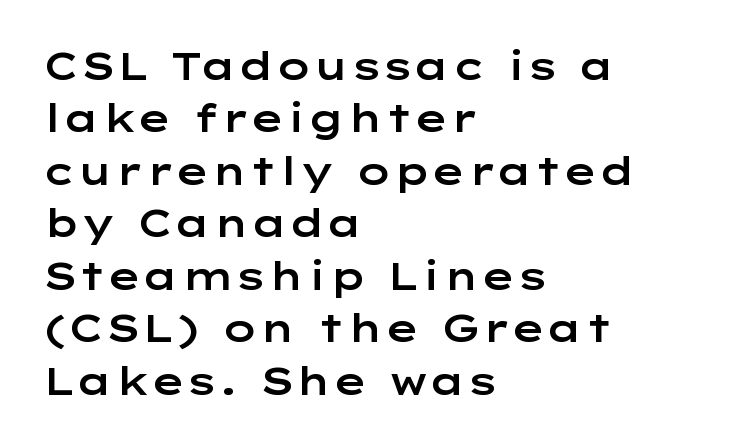
The image shows 38 px wide sans-serif type, upright; set left-aligned, normal line spacing (1.38x), normal letter spacing, not underlined; low stroke contrast and a medium x-height.
